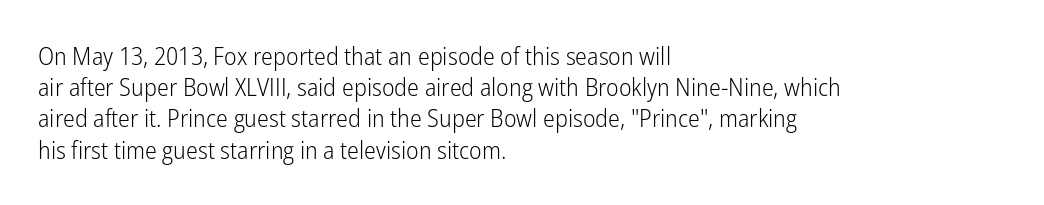
{"italic": "no", "bold": "no", "underline": "no", "align": "left", "line_spacing": "normal", "line_spacing_ratio": 1.25, "letter_spacing": "normal", "letter_spacing_em": 0.0, "glyph_px": 25}
